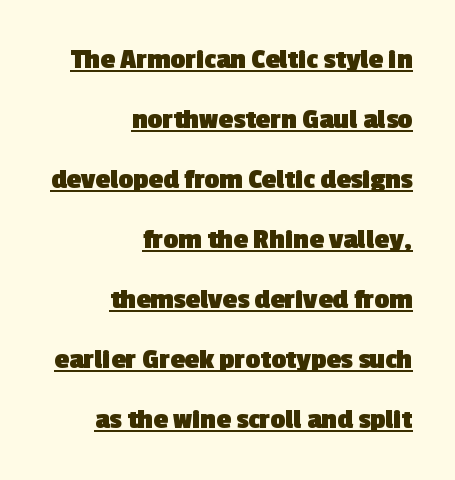
Q: Is the text bold? A: Yes.
Q: Is the typeface a serif or a sans-serif typeface? A: Sans-serif.
Q: Is the text underlined? A: Yes.
Q: How is the paragraph aligned? A: Right-aligned.
Q: Is the spacing between letters normal or unusually wide? A: Normal.
Q: Is the spacing between lines tight, normal or loose? A: Loose.
Q: Width (condensed, normal, or wide)? A: Normal.
Q: x-height? A: Medium.
Q: Monospaced? A: No.
